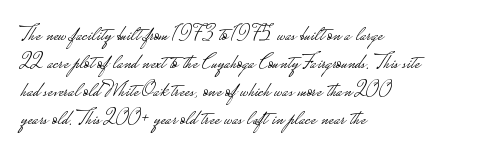
Q: Is the text bold? A: No.
Q: Is the text italic (slanted)? A: Yes.
Q: Is the text underlined? A: No.
Q: How is the paragraph aligned? A: Left-aligned.
Q: Is the spacing between letters normal or unusually wide? A: Normal.
Q: Is the spacing between lines tight, normal or loose? A: Normal.
